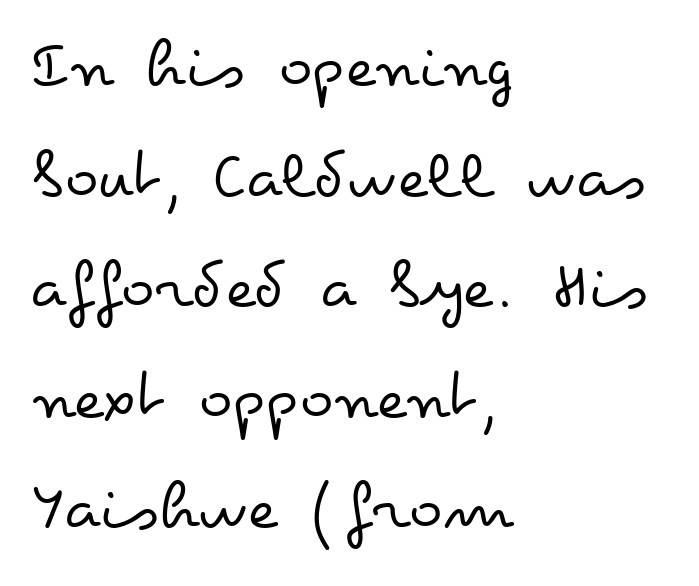
{"italic": "no", "bold": "no", "weight": "regular", "width": "wide", "stroke_contrast": "low", "x_height": "small", "monospaced": "no", "underline": "no", "align": "left", "line_spacing": "normal", "line_spacing_ratio": 1.58, "letter_spacing": "normal", "letter_spacing_em": 0.0, "glyph_px": 70}
